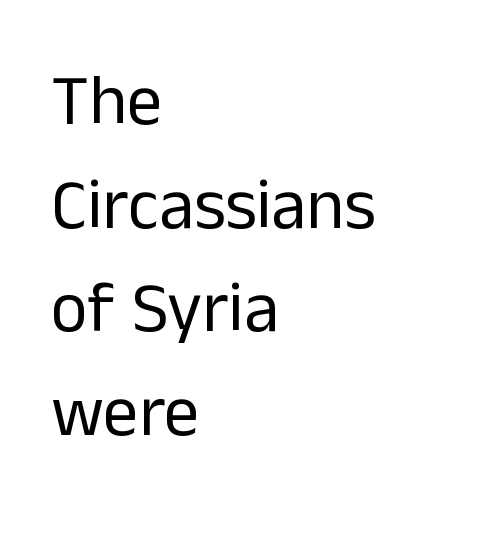
Q: Is the text bold? A: No.
Q: Is the text italic (slanted)? A: No, it is upright.
Q: Is the typeface a serif or a sans-serif typeface? A: Sans-serif.
Q: Is the text underlined? A: No.
Q: How is the paragraph aligned? A: Left-aligned.
Q: Is the spacing between letters normal or unusually wide? A: Normal.
Q: Is the spacing between lines tight, normal or loose? A: Normal.
Q: Width (condensed, normal, or wide)? A: Normal.
Q: Stroke contrast? A: Low.
Q: x-height? A: Medium.
Q: Monospaced? A: No.
